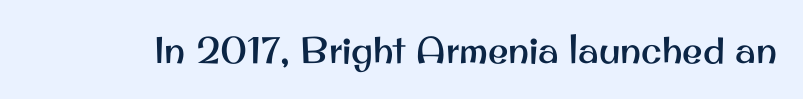
The image shows 37 px sans-serif type, upright; set normal letter spacing, not underlined; medium stroke contrast and a small x-height.
